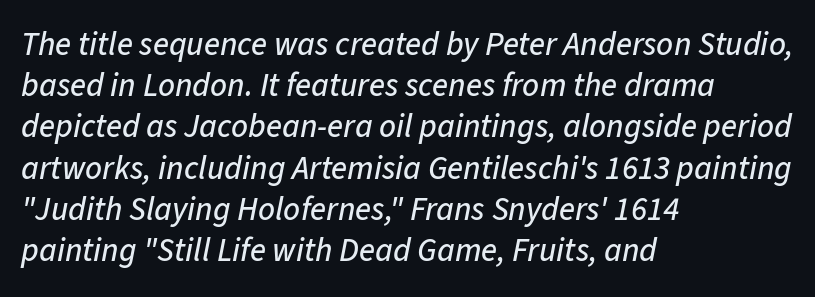
Regular leading. The passage shown is typed in a proportional face where columns would drift. Anything drawn beneath the words? Only blank space. Layout note: lines flush left. How are the letters spaced? Ordinarily, with no added tracking. Notice how the stems are inclined rather than vertical — that's the hallmark of italics.
